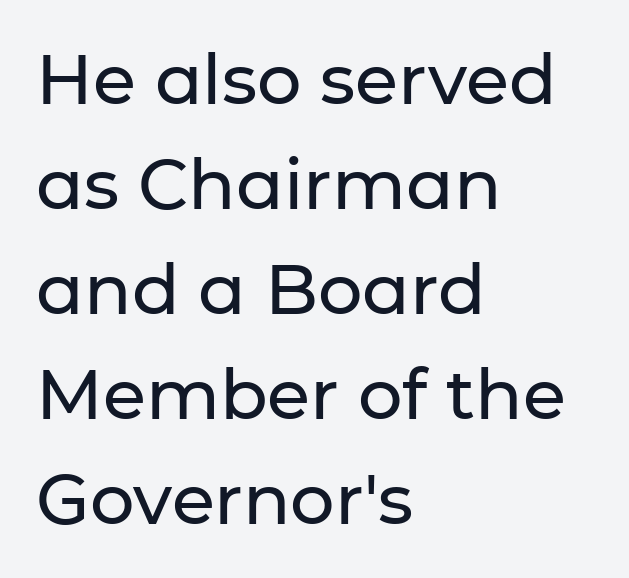
Teacher's note: observe the even left margin — that is flush-left alignment. Beneath every word, the page is bare. The type family on display is of the sans-serif kind. The lines sit at an ordinary, default distance from one another. This sample has the flowing, uneven cadence of proportional lettering.
